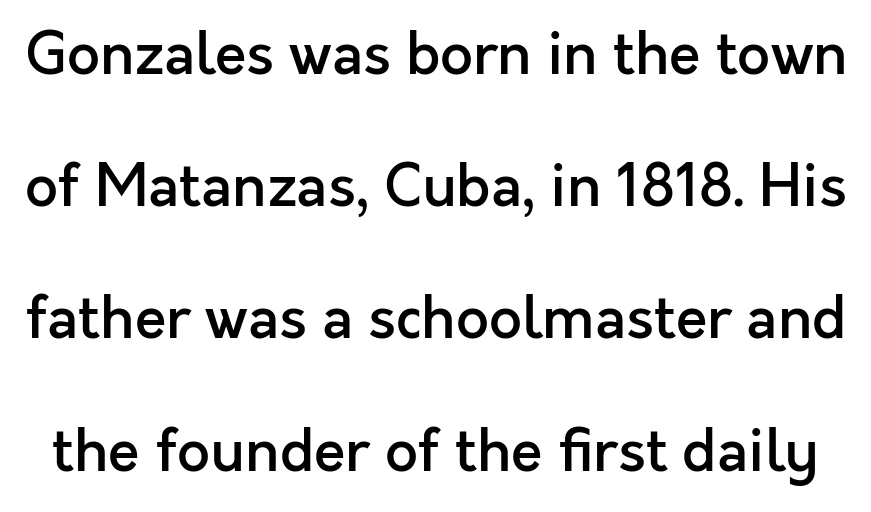
{"serif": "no", "italic": "no", "bold": "semi", "weight": "semibold", "width": "normal", "x_height": "medium", "monospaced": "no", "underline": "no", "line_spacing": "loose", "line_spacing_ratio": 2.28, "letter_spacing": "normal", "letter_spacing_em": 0.0, "glyph_px": 58}
